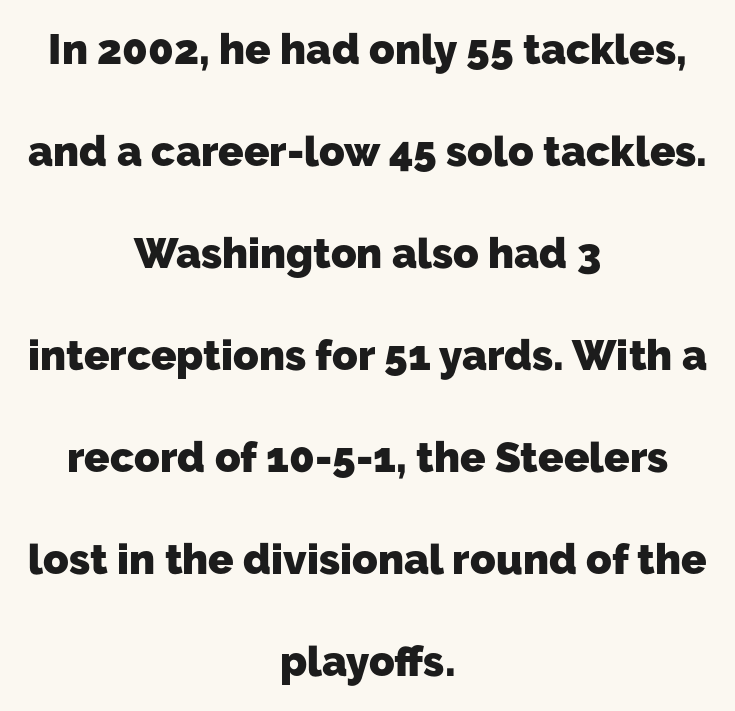
The image shows 42 px heavy sans-serif type; set centered, loose line spacing (2.43x), normal letter spacing, not underlined; low stroke contrast and a medium x-height.
